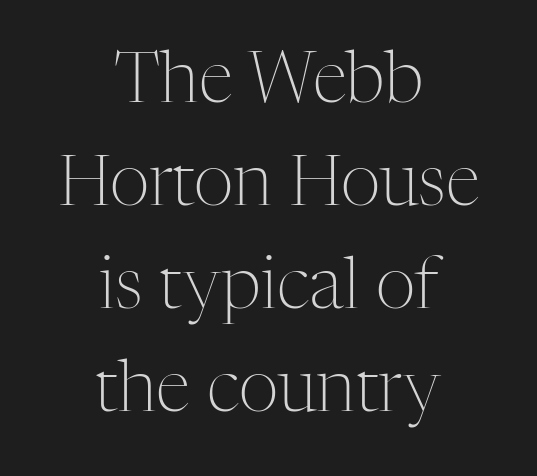
{"serif": "yes", "italic": "no", "bold": "no", "weight": "light", "width": "normal", "stroke_contrast": "medium", "x_height": "medium", "monospaced": "no", "underline": "no", "align": "center", "line_spacing": "normal", "line_spacing_ratio": 1.47, "letter_spacing": "normal", "letter_spacing_em": 0.0, "glyph_px": 70}
